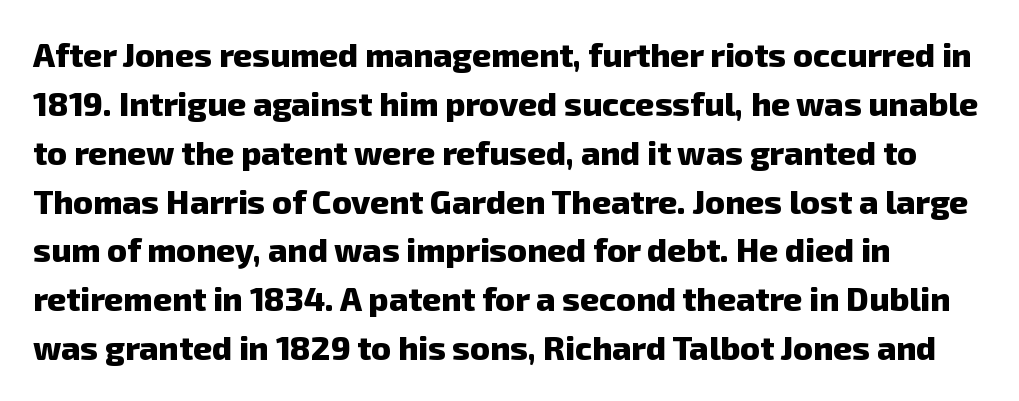
The lines sit at an ordinary, default distance from one another. Is this a fixed-width face? No — the glyphs have proportional, varying widths. The type family on display is of the sans-serif kind. The text block is weighted toward the left margin, trailing off unevenly rightward. The string is rendered with underlining switched off. Honestly, the letter spacing is just normal — you wouldn't notice it.
